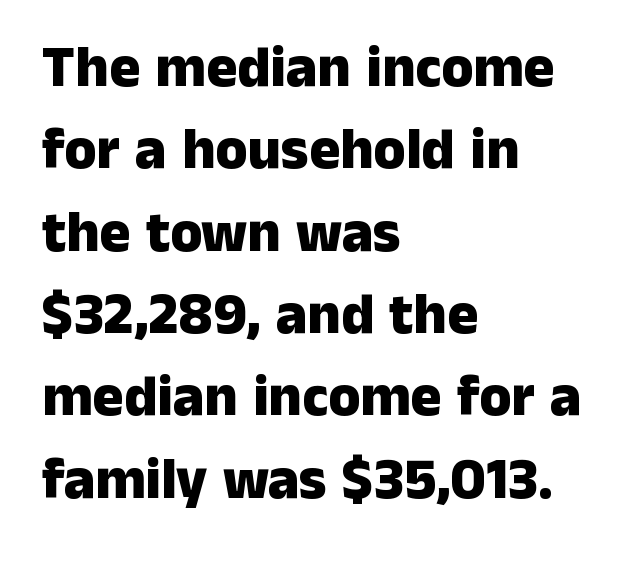
Q: Is the text bold? A: Yes.
Q: Is the text italic (slanted)? A: No, it is upright.
Q: Is the typeface a serif or a sans-serif typeface? A: Sans-serif.
Q: Is the text underlined? A: No.
Q: How is the paragraph aligned? A: Left-aligned.
Q: Is the spacing between letters normal or unusually wide? A: Normal.
Q: Is the spacing between lines tight, normal or loose? A: Normal.
Q: Width (condensed, normal, or wide)? A: Normal.
Q: Stroke contrast? A: Low.
Q: x-height? A: Medium.
Q: Monospaced? A: No.
